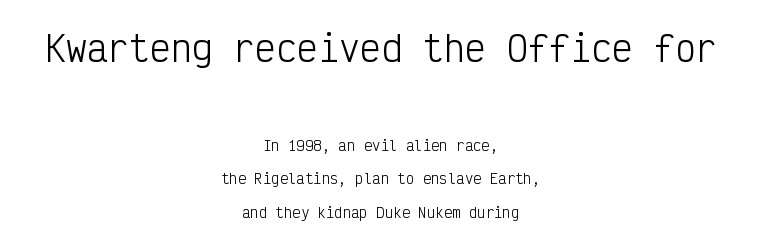
The image shows 35 px light, condensed sans-serif type, upright, monospaced; set centered, loose line spacing (2.39x), normal letter spacing, not underlined; the first (top) block is 2.5x larger; low stroke contrast and a medium x-height.
